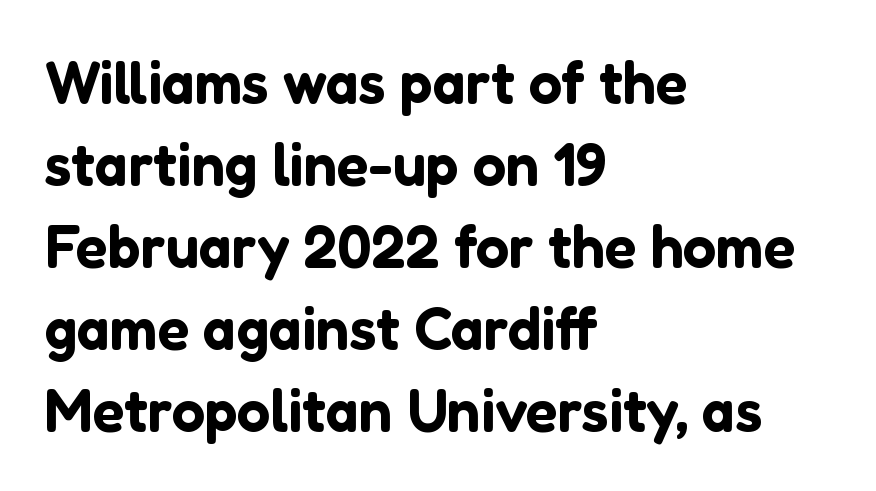
Q: Is the text italic (slanted)? A: No, it is upright.
Q: Is the typeface a serif or a sans-serif typeface? A: Sans-serif.
Q: Is the text underlined? A: No.
Q: How is the paragraph aligned? A: Left-aligned.
Q: Is the spacing between letters normal or unusually wide? A: Normal.
Q: Is the spacing between lines tight, normal or loose? A: Normal.
Q: Width (condensed, normal, or wide)? A: Normal.
Q: Stroke contrast? A: Low.
Q: x-height? A: Medium.
Q: Monospaced? A: No.
